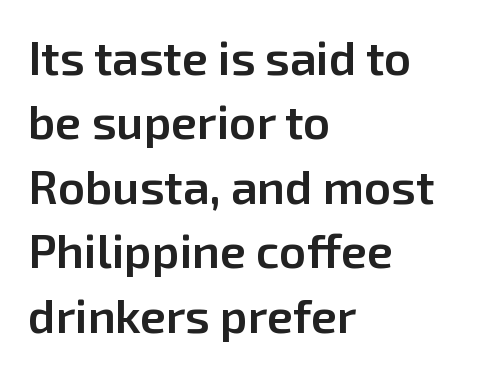
This is the in-between weight designers call semibold or demi. The compositor pushed each line to the left boundary. This rendering employs a face without finishing strokes, i.e., a sans-serif. Honestly, there is no underline to notice here at all. The letterforms sit shoulder to shoulder at normal distance. Do the letters lean? They stand straight.
